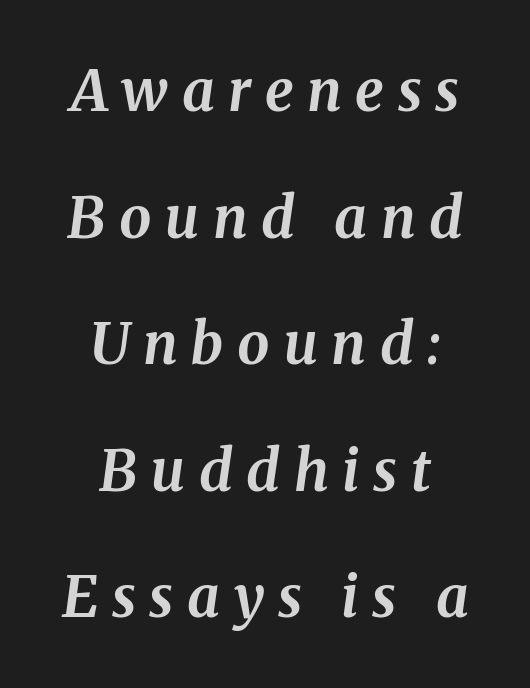
This sample is center-justified, so both line endings float freely. Varying glyph widths throughout — classic text-font behaviour. Summary of vertical rhythm: relaxed, with wide interline spacing. This is heavy type, rendered in bold. Descenders hang freely into open space. These lines were composed using italics.
